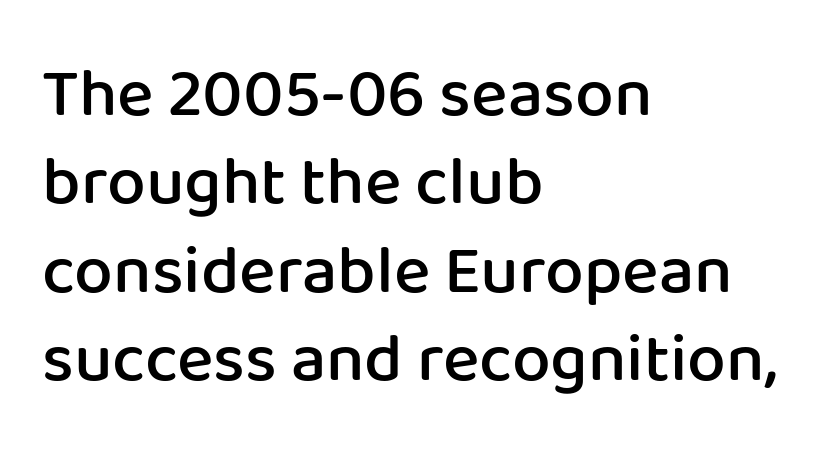
The image shows 69 px semibold sans-serif type, upright; set left-aligned, normal line spacing (1.28x), normal letter spacing, not underlined; low stroke contrast and a medium x-height.
